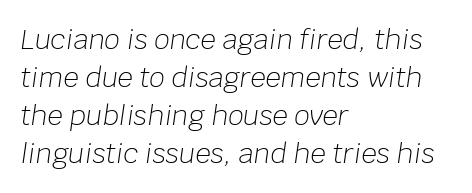
Q: Is the text bold? A: No.
Q: Is the text italic (slanted)? A: Yes, it leans right by about 8 degrees.
Q: Is the text underlined? A: No.
Q: How is the paragraph aligned? A: Left-aligned.
Q: Is the spacing between letters normal or unusually wide? A: Normal.
Q: Is the spacing between lines tight, normal or loose? A: Normal.
